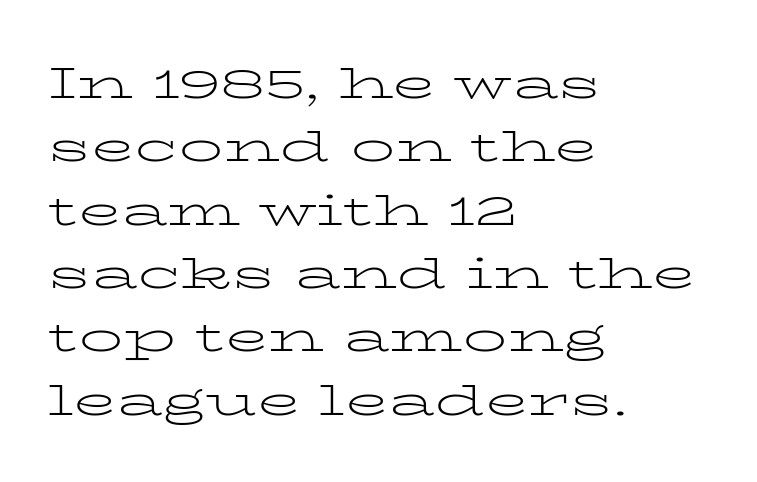
{"serif": "yes", "italic": "no", "bold": "no", "weight": "light", "width": "wide", "stroke_contrast": "low", "x_height": "medium", "monospaced": "no", "underline": "no", "align": "left", "line_spacing": "normal", "line_spacing_ratio": 1.44, "letter_spacing": "normal", "letter_spacing_em": 0.0, "glyph_px": 44}
